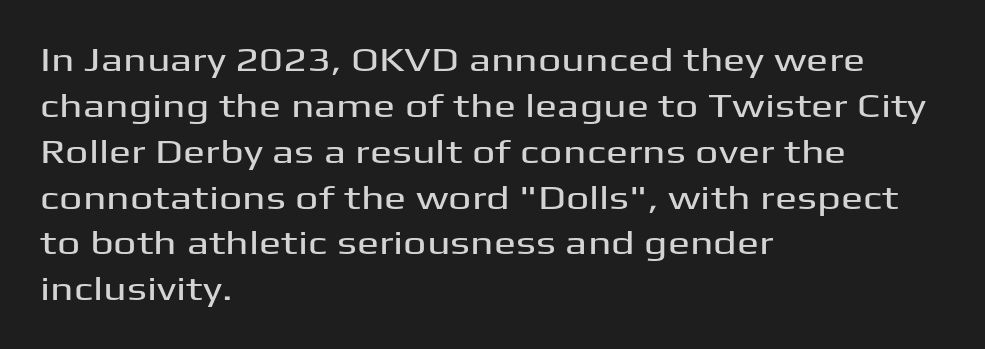
The image shows 33 px wide sans-serif type, upright; set left-aligned, normal line spacing (1.39x), normal letter spacing, not underlined; medium stroke contrast and a medium x-height.
